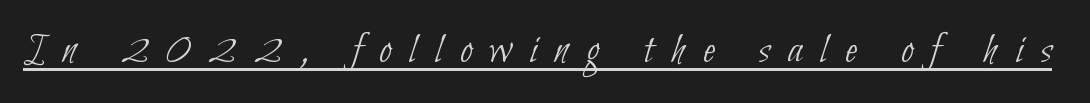
This rendering widens character spacing well past its baseline value. Decoration check: the copy is underlined. The typesetting does not lean heavy: it is not bold. The rendering uses natural spacing where letterforms have individual widths. Look at the bottom of the vertical strokes: they stop flat, with no serifs.
